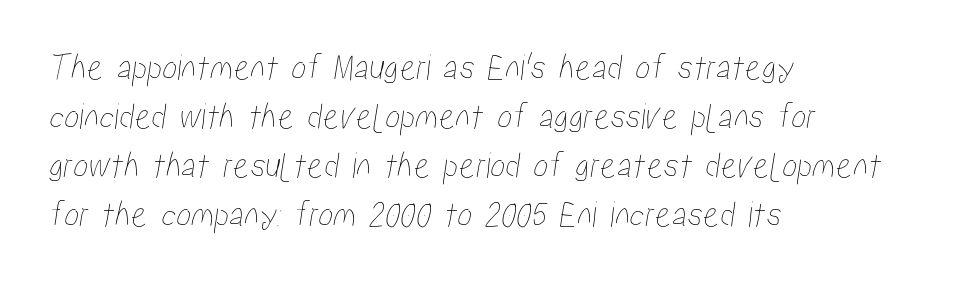
The image shows 38 px condensed type; set left-aligned, normal line spacing (1.29x), normal letter spacing, not underlined; low stroke contrast and a medium x-height.
